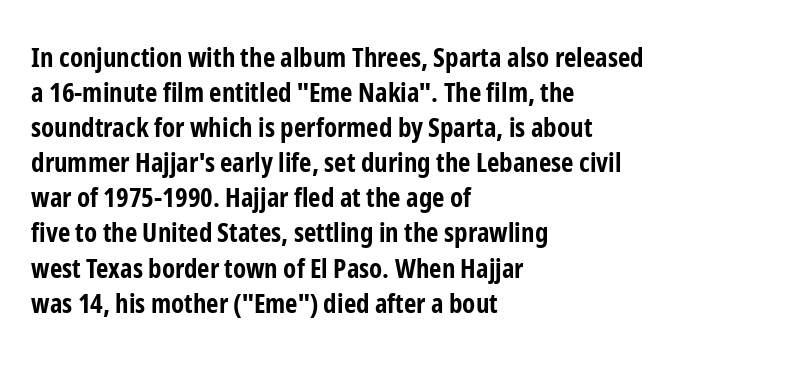
{"italic": "no", "bold": "yes", "underline": "no", "align": "left", "line_spacing": "normal", "line_spacing_ratio": 1.3, "letter_spacing": "normal", "letter_spacing_em": 0.0, "glyph_px": 27}
